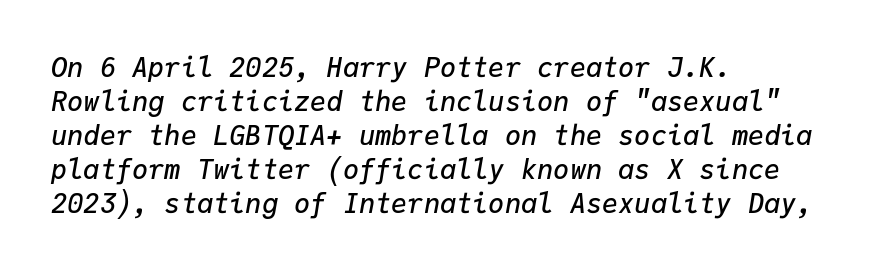
Words float on clear page, feet unadorned. The font is running at a semibold setting, under full bold. The block of text has a typical density, with ordinary space between rows. Alignment: flush left. Compared with typical body copy, the letter spacing here is the same.
